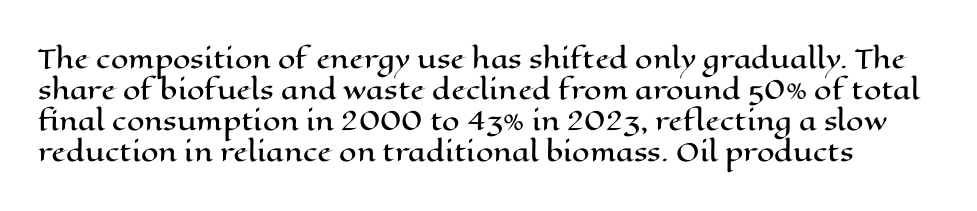
The image shows 25 px text type, upright; set line spacing 1.24x, normal letter spacing, not underlined.
